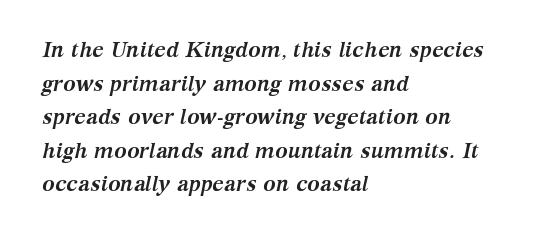
Q: Is the text bold? A: Yes.
Q: Is the text italic (slanted)? A: Yes, it leans right by about 12 degrees.
Q: Is the text underlined? A: No.
Q: How is the paragraph aligned? A: Left-aligned.
Q: Is the spacing between letters normal or unusually wide? A: Normal.
Q: Is the spacing between lines tight, normal or loose? A: Normal.
